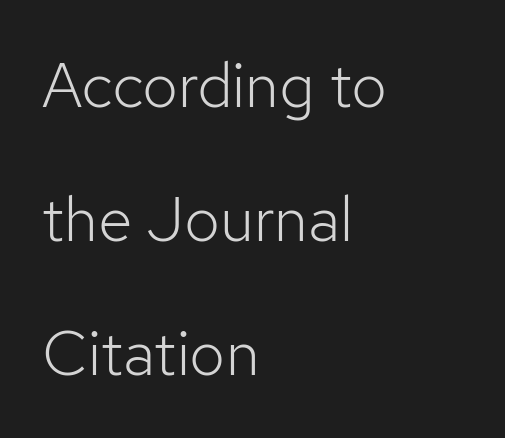
Quick note: not italic, upright. Think of a printed novel: that variable character pitch is what you see here. In terms of letterspacing, this is plain default setting. Layout note: lines flush left. Underlining? Definitely not there.
